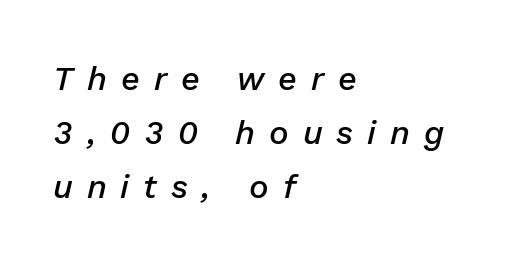
{"italic": "yes", "lean": "right", "slant_degrees": 13, "bold": "semi", "weight": "semibold", "width": "normal", "stroke_contrast": "low", "x_height": "medium", "monospaced": "no", "underline": "no", "align": "left", "line_spacing": "normal", "line_spacing_ratio": 1.63, "letter_spacing": "wide", "letter_spacing_em": 0.42, "glyph_px": 33}
